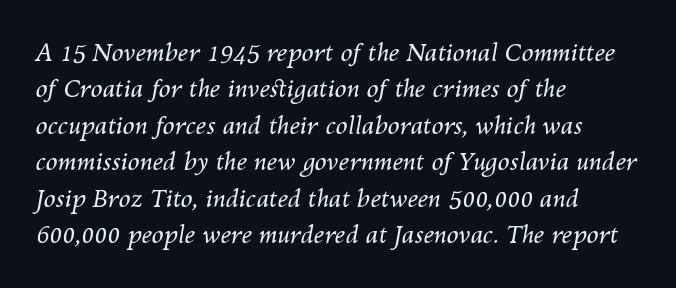
The lines in this sample share a left origin and differ only in where they stop. Stems and bowls with no extra thickness — not bold. In terms of posture, this sample is oblique. The specimen omits any rule beneath the text block's lines.
